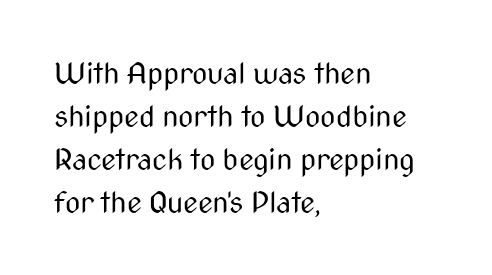
{"serif": "no", "italic": "no", "bold": "no", "weight": "regular", "width": "condensed", "stroke_contrast": "medium", "x_height": "medium", "monospaced": "no", "underline": "no", "align": "left", "line_spacing": "normal", "line_spacing_ratio": 1.43, "letter_spacing": "normal", "letter_spacing_em": 0.0, "glyph_px": 30}
